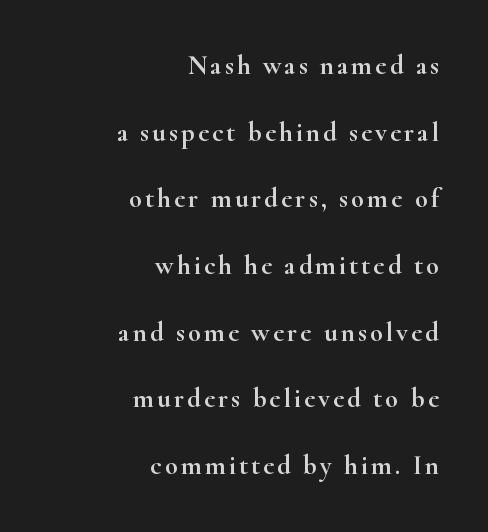
Alignment: flush right. Compared with typical paragraphs, the rows here are farther apart. The specimen reads as upright at a glance. Plain, unruled lines of type.
